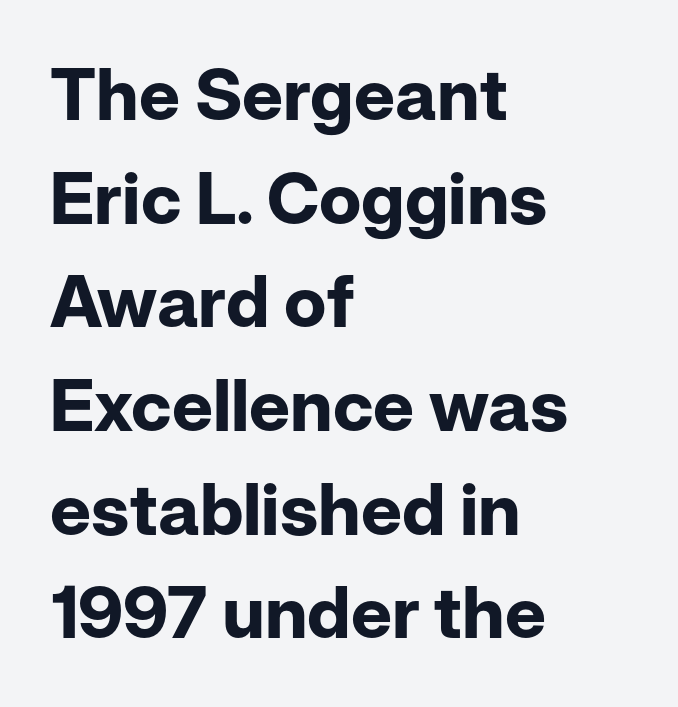
Q: Is the text bold? A: Yes.
Q: Is the text italic (slanted)? A: No, it is upright.
Q: Is the typeface a serif or a sans-serif typeface? A: Sans-serif.
Q: Is the text underlined? A: No.
Q: How is the paragraph aligned? A: Left-aligned.
Q: Is the spacing between letters normal or unusually wide? A: Normal.
Q: Is the spacing between lines tight, normal or loose? A: Normal.
Q: Width (condensed, normal, or wide)? A: Normal.
Q: Stroke contrast? A: Low.
Q: x-height? A: Medium.
Q: Monospaced? A: No.
